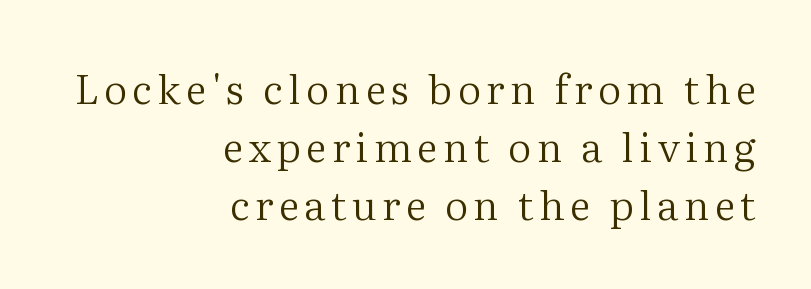
Q: Is the text bold? A: No.
Q: Is the text italic (slanted)? A: No, it is upright.
Q: Is the typeface a serif or a sans-serif typeface? A: Serif.
Q: Is the text underlined? A: No.
Q: How is the paragraph aligned? A: Right-aligned.
Q: Is the spacing between lines tight, normal or loose? A: Normal.
Q: Width (condensed, normal, or wide)? A: Normal.
Q: Stroke contrast? A: Medium.
Q: x-height? A: Medium.
Q: Monospaced? A: No.
